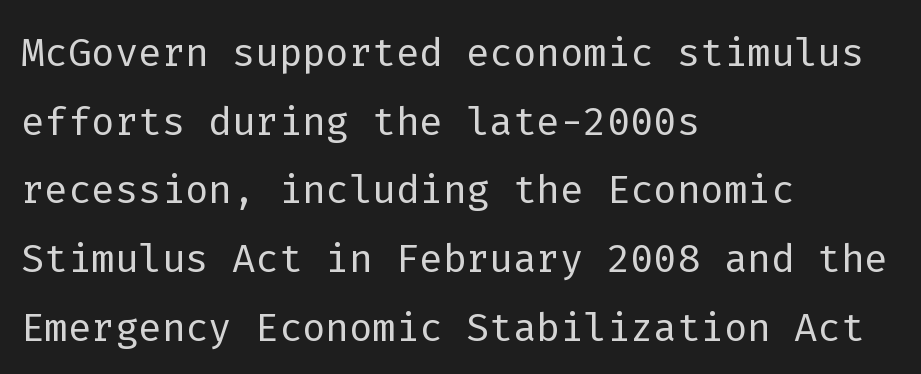
Q: Is the text bold? A: No.
Q: Is the text italic (slanted)? A: No, it is upright.
Q: Is the typeface a serif or a sans-serif typeface? A: Sans-serif.
Q: Is the text underlined? A: No.
Q: How is the paragraph aligned? A: Left-aligned.
Q: Is the spacing between letters normal or unusually wide? A: Normal.
Q: Is the spacing between lines tight, normal or loose? A: Normal.
Q: Width (condensed, normal, or wide)? A: Normal.
Q: Stroke contrast? A: Low.
Q: x-height? A: Medium.
Q: Monospaced? A: Yes.
